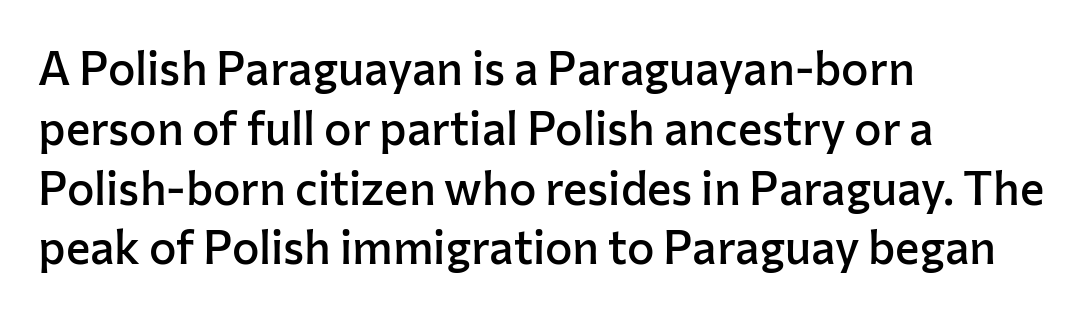
The image shows 46 px semibold sans-serif type, upright; set left-aligned, normal line spacing (1.3x), normal letter spacing, not underlined; low stroke contrast and a medium x-height.
